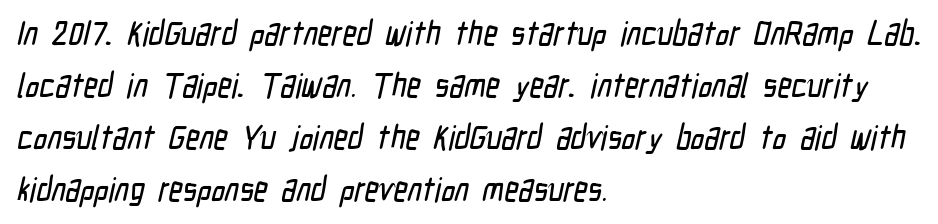
Q: Is the typeface a serif or a sans-serif typeface? A: Sans-serif.
Q: Is the text underlined? A: No.
Q: How is the paragraph aligned? A: Left-aligned.
Q: Is the spacing between letters normal or unusually wide? A: Normal.
Q: Is the spacing between lines tight, normal or loose? A: Normal.
Q: Width (condensed, normal, or wide)? A: Condensed.
Q: Stroke contrast? A: Low.
Q: x-height? A: Medium.
Q: Monospaced? A: No.
